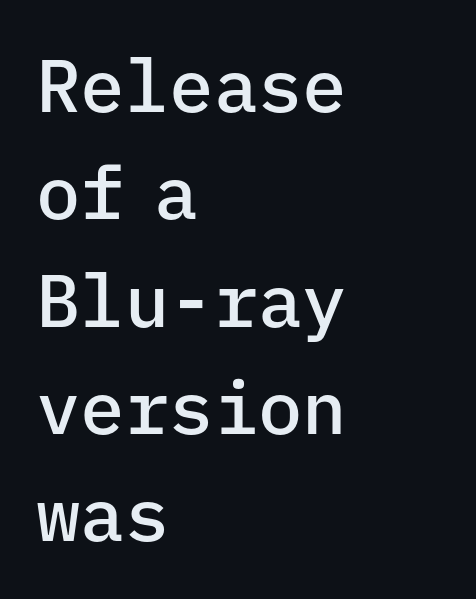
The passage shown is typeset with a sans-serif family. Caption: semibold face, moderately heavy strokes. It's the straight-up-and-down kind of type. A student would call this left alignment; a typographer would say flush left, rag right. A typesetter would call this monospace, since all characters share one set width. Line spacing here is normal.
